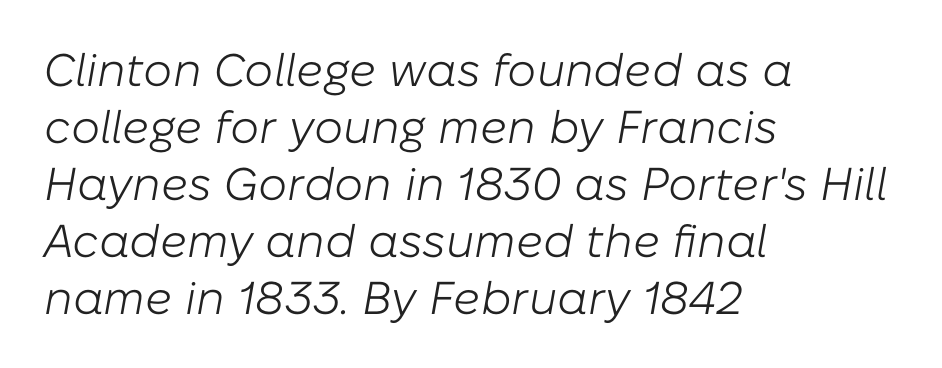
Q: Is the text bold? A: No.
Q: Is the text italic (slanted)? A: Yes, it leans right by about 10 degrees.
Q: Is the text underlined? A: No.
Q: How is the paragraph aligned? A: Left-aligned.
Q: Is the spacing between letters normal or unusually wide? A: Normal.
Q: Width (condensed, normal, or wide)? A: Normal.
Q: Stroke contrast? A: Low.
Q: x-height? A: Medium.
Q: Monospaced? A: No.
